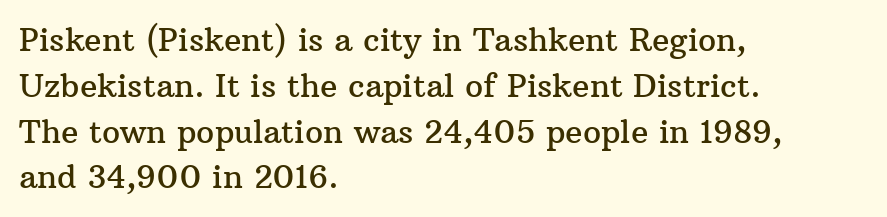
The image shows 32 px serif type, upright; set left-aligned, normal line spacing (1.43x), normal letter spacing, not underlined; medium stroke contrast and a medium x-height.
